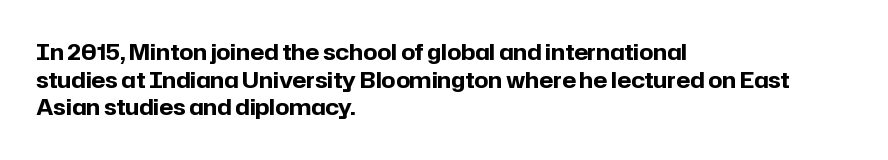
Q: Is the text bold? A: Yes.
Q: Is the text italic (slanted)? A: No, it is upright.
Q: Is the text underlined? A: No.
Q: How is the paragraph aligned? A: Left-aligned.
Q: Is the spacing between letters normal or unusually wide? A: Normal.
Q: Is the spacing between lines tight, normal or loose? A: Normal.
